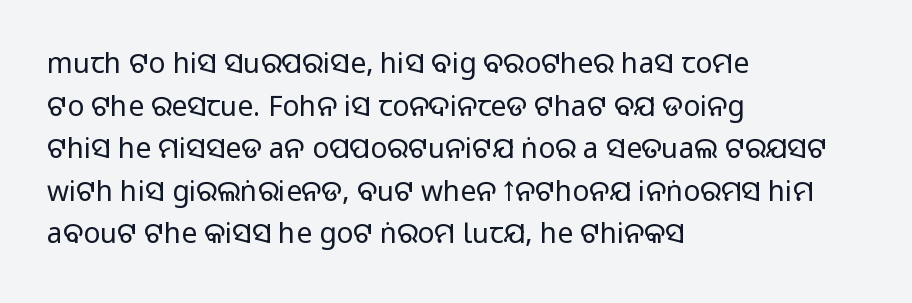
{"serif": "no", "italic": "no", "bold": "no", "weight": "regular", "width": "normal", "stroke_contrast": "low", "x_height": "large", "monospaced": "no", "underline": "no", "align": "left", "line_spacing": "normal", "line_spacing_ratio": 1.52, "letter_spacing": "normal", "letter_spacing_em": 0.0, "glyph_px": 28}
